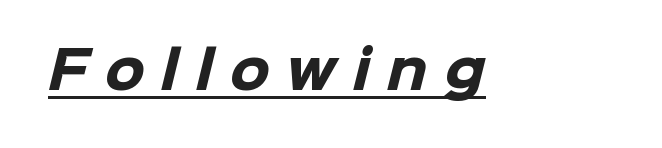
Looks like someone drew a line under every word here. Compared with typical body copy, the letter spacing here is much looser. The typesetting leans heavy: a genuine bold. The letters advance in unequal steps, a hallmark of proportional type.
